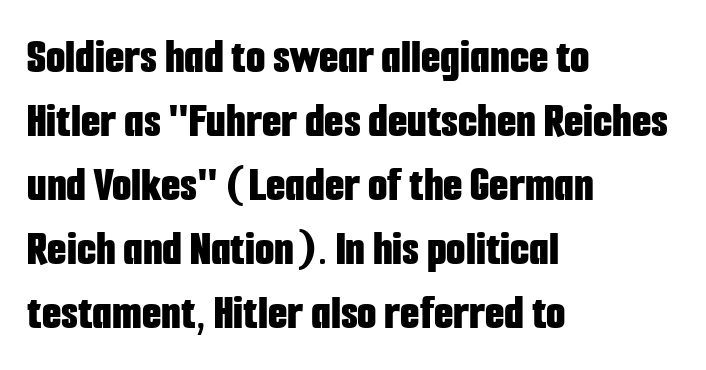
Any mark beneath the type? The region is blank. Do the characters align in a grid? No, the font is proportional. Is the type bold? Yes — the strokes are clearly thick and heavy. This is sans-serif lettering, the kind often seen on screens and signage. Regular leading.
